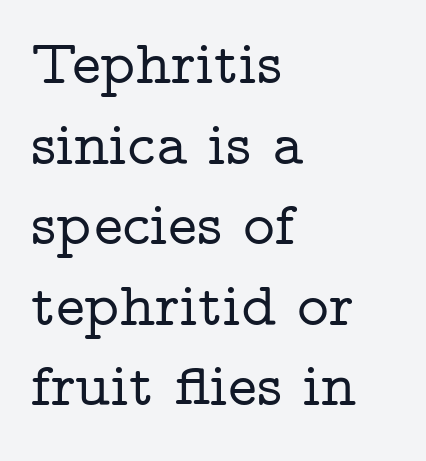
Q: Is the text italic (slanted)? A: No, it is upright.
Q: Is the typeface a serif or a sans-serif typeface? A: Serif.
Q: Is the text underlined? A: No.
Q: How is the paragraph aligned? A: Left-aligned.
Q: Is the spacing between letters normal or unusually wide? A: Normal.
Q: Is the spacing between lines tight, normal or loose? A: Normal.
Q: Width (condensed, normal, or wide)? A: Wide.
Q: Stroke contrast? A: Low.
Q: x-height? A: Medium.
Q: Monospaced? A: No.
